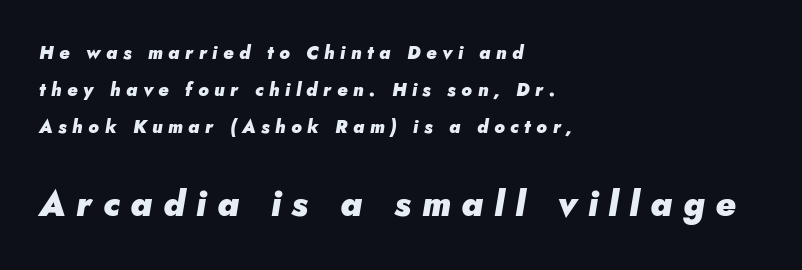
The image shows 35 px heavy type, italic (leaning right); set left-aligned, loose line spacing (2.06x), unusually wide letter spacing (+0.31 em), not underlined; the second (bottom) block is 1.94x larger; low stroke contrast and a small x-height.
